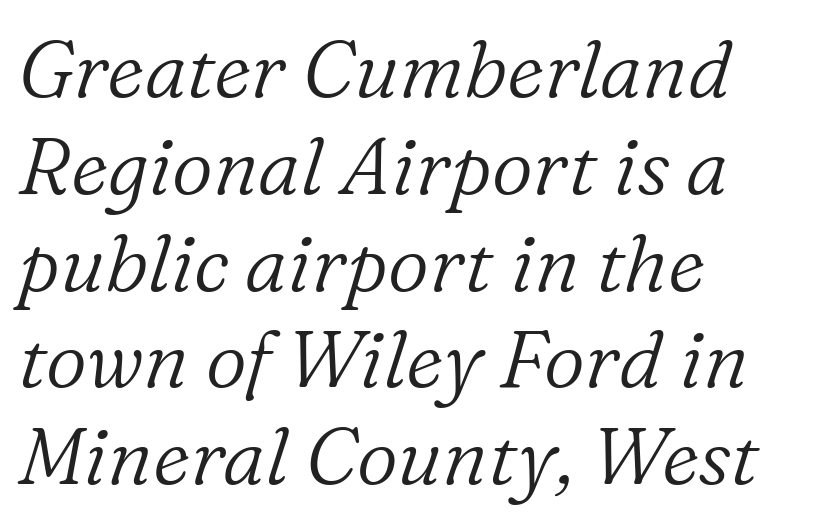
A classic flush-left, rag-right setting is used for this passage. Here the glyphs are tracked normally, forming tight word shapes. The typesetting does not lean heavy: it is not bold. This is oblique type, the kind used for emphasis or titles.
